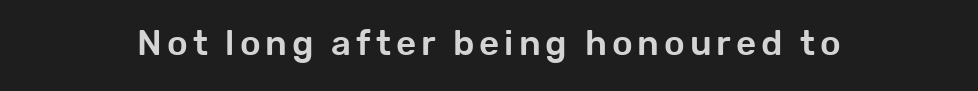
{"serif": "no", "italic": "no", "width": "normal", "stroke_contrast": "low", "x_height": "medium", "monospaced": "no", "underline": "no", "glyph_px": 35}
